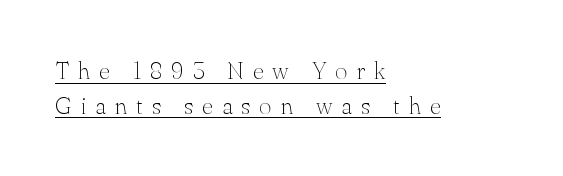
The image shows 24 px text type, upright; set left-aligned, normal line spacing (1.44x), unusually wide letter spacing (+0.37 em), underlined.
